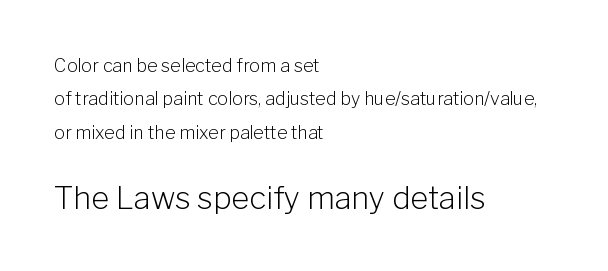
The image shows 31 px light sans-serif type, upright; set left-aligned, line spacing 1.85x, normal letter spacing, not underlined; the second (bottom) block is 1.72x larger; low stroke contrast and a medium x-height.
